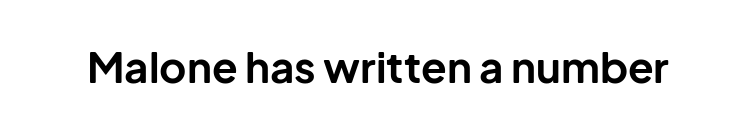
The image shows 42 px bold sans-serif type, upright; set normal letter spacing, not underlined; low stroke contrast and a medium x-height.
